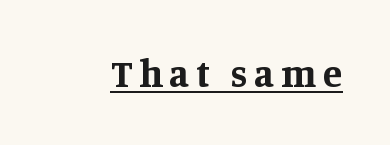
Q: Is the text bold? A: Yes.
Q: Is the text italic (slanted)? A: No, it is upright.
Q: Is the typeface a serif or a sans-serif typeface? A: Serif.
Q: Is the text underlined? A: Yes.
Q: Width (condensed, normal, or wide)? A: Normal.
Q: Stroke contrast? A: Medium.
Q: x-height? A: Large.
Q: Monospaced? A: No.
